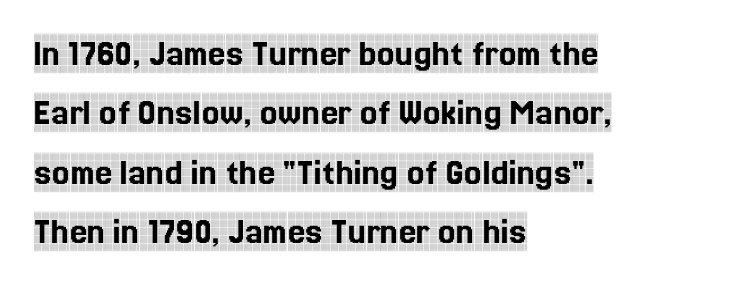
{"serif": "yes", "italic": "no", "width": "condensed", "x_height": "large", "monospaced": "no", "underline": "no", "align": "left", "line_spacing": "normal", "line_spacing_ratio": 1.52, "letter_spacing": "normal", "letter_spacing_em": 0.0, "glyph_px": 39}
